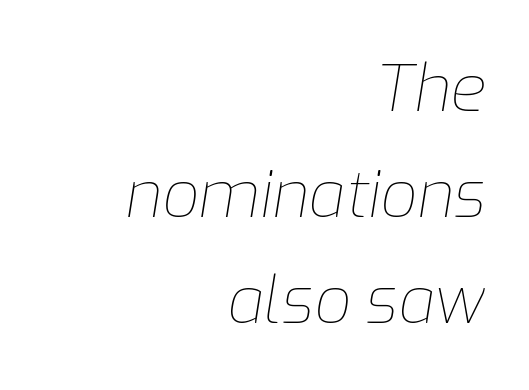
Q: Is the text bold? A: No.
Q: Is the text italic (slanted)? A: Yes, it leans right by about 9 degrees.
Q: Is the text underlined? A: No.
Q: How is the paragraph aligned? A: Right-aligned.
Q: Is the spacing between letters normal or unusually wide? A: Normal.
Q: Is the spacing between lines tight, normal or loose? A: Normal.
Q: Width (condensed, normal, or wide)? A: Normal.
Q: Stroke contrast? A: Low.
Q: x-height? A: Medium.
Q: Monospaced? A: No.
